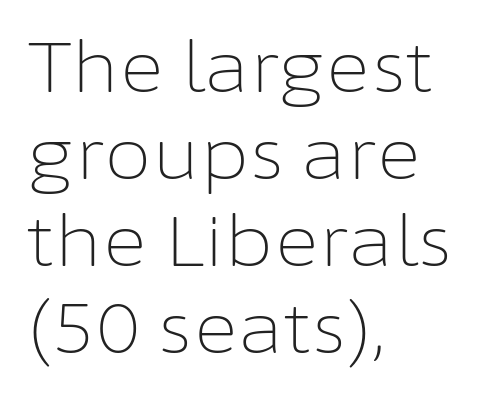
The image shows 69 px light sans-serif type, upright; set left-aligned, normal line spacing (1.26x), normal letter spacing, not underlined; low stroke contrast and a medium x-height.
